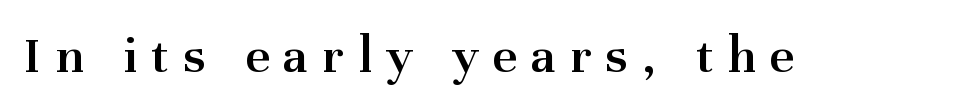
Q: Is the text bold? A: Semi-bold.
Q: Is the text italic (slanted)? A: No, it is upright.
Q: Is the typeface a serif or a sans-serif typeface? A: Serif.
Q: Is the text underlined? A: No.
Q: Is the spacing between letters normal or unusually wide? A: Unusually wide.
Q: Width (condensed, normal, or wide)? A: Normal.
Q: Stroke contrast? A: Medium.
Q: x-height? A: Medium.
Q: Monospaced? A: No.
